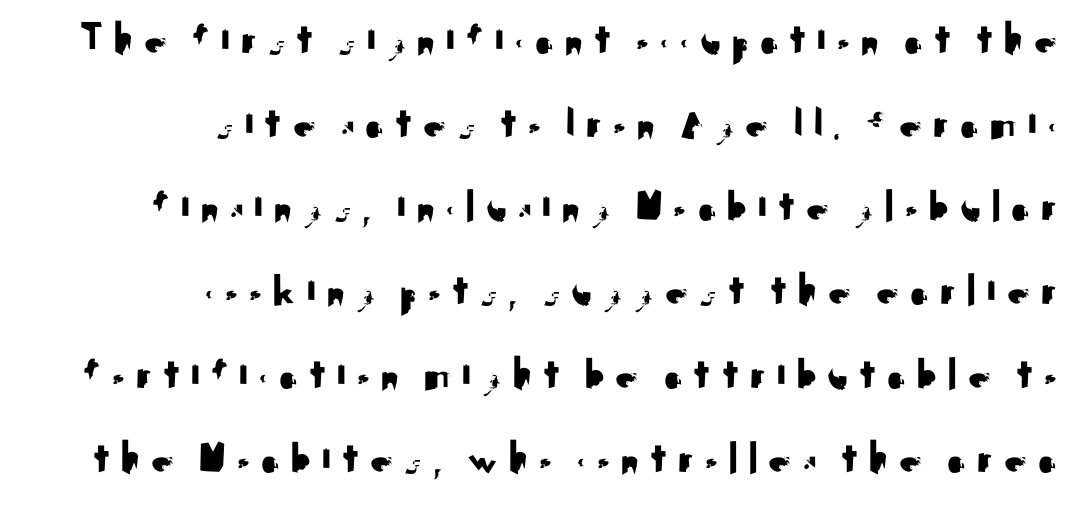
{"serif": "no", "italic": "no", "width": "normal", "stroke_contrast": "medium", "x_height": "small", "monospaced": "no", "underline": "no", "align": "right", "line_spacing_ratio": 1.82, "letter_spacing": "wide", "letter_spacing_em": 0.2, "glyph_px": 46}
